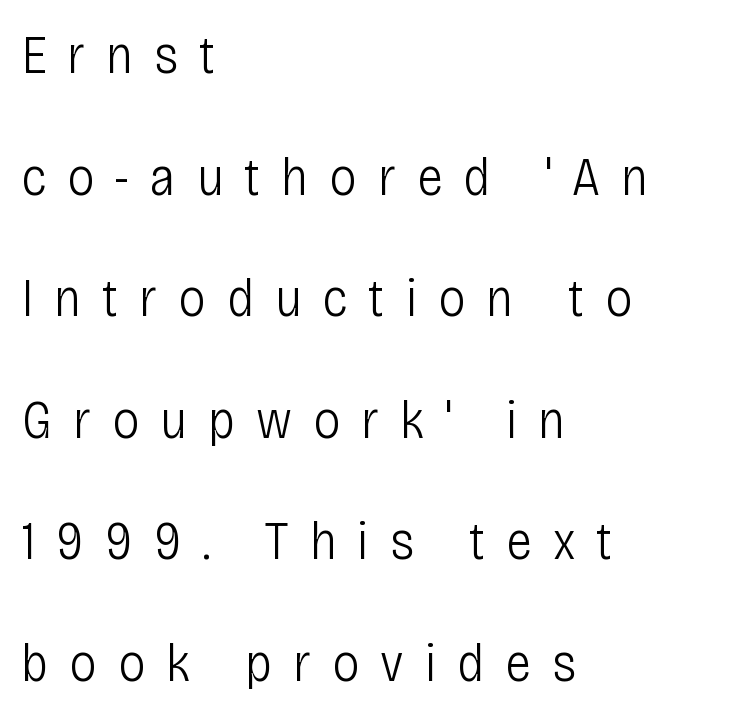
Stems and bowls with no extra thickness — not bold. Interline gaps are noticeably wide in this sample. The letters stand straight up with perfectly vertical stems. All the whitespace from short lines collects on the right.
